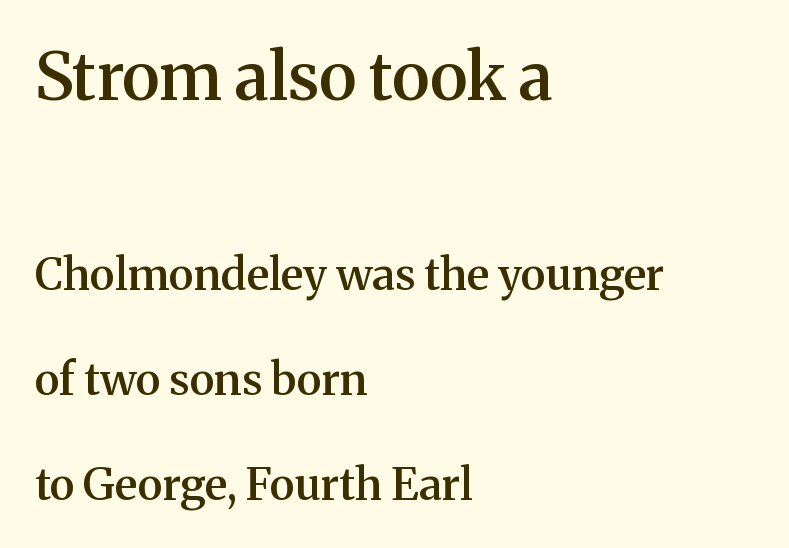
The letters carry serifs — small finishing strokes at the ends of their stems. Nobody touched the tracking dial on this one. The string is rendered with underlining switched off. The strokes are fattened partway — semibold, not bold.
